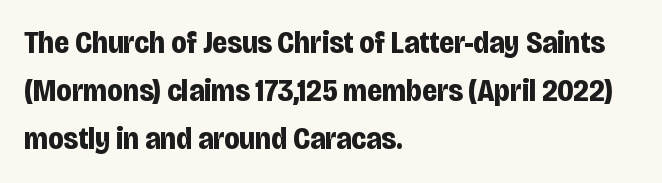
{"serif": "no", "italic": "no", "bold": "yes", "weight": "bold", "width": "condensed", "stroke_contrast": "low", "x_height": "large", "monospaced": "no", "underline": "no", "align": "left", "line_spacing": "normal", "line_spacing_ratio": 1.55, "letter_spacing": "normal", "letter_spacing_em": 0.0, "glyph_px": 31}
